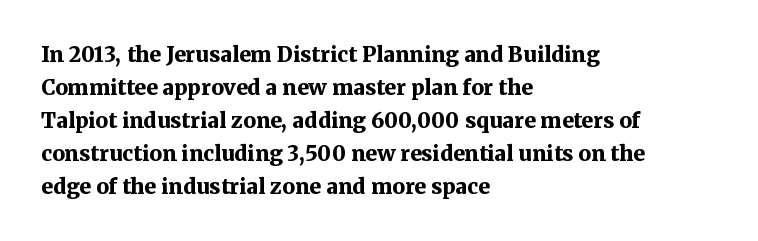
{"italic": "no", "bold": "yes", "underline": "no", "align": "left", "line_spacing": "normal", "line_spacing_ratio": 1.57, "letter_spacing": "normal", "letter_spacing_em": 0.0, "glyph_px": 21}
